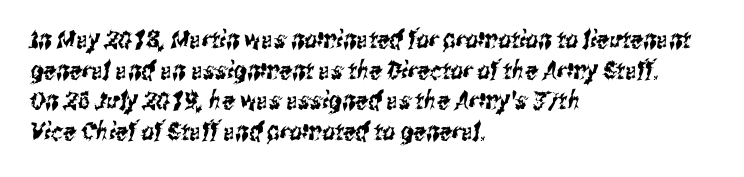
{"underline": "no", "align": "left", "line_spacing_ratio": 1.23, "letter_spacing": "normal", "letter_spacing_em": 0.0, "glyph_px": 25}
